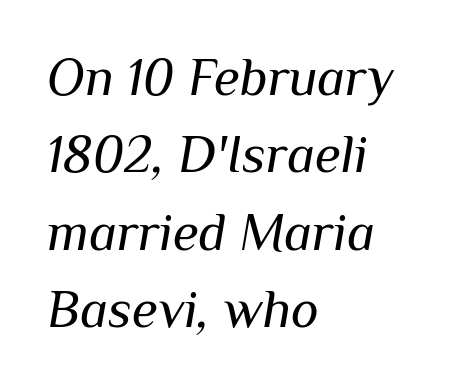
{"italic": "yes", "lean": "right", "slant_degrees": 10, "bold": "no", "weight": "regular", "width": "normal", "stroke_contrast": "medium", "x_height": "medium", "monospaced": "no", "underline": "no", "align": "left", "line_spacing": "normal", "line_spacing_ratio": 1.46, "letter_spacing": "normal", "letter_spacing_em": 0.0, "glyph_px": 53}
